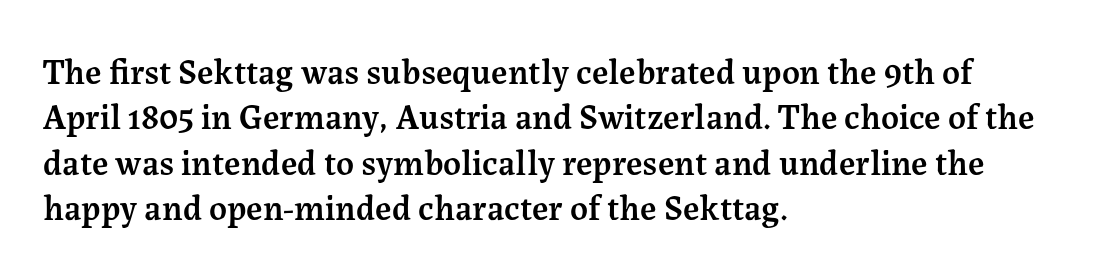
Q: Is the text bold? A: Semi-bold.
Q: Is the text italic (slanted)? A: No, it is upright.
Q: Is the typeface a serif or a sans-serif typeface? A: Serif.
Q: Is the text underlined? A: No.
Q: How is the paragraph aligned? A: Left-aligned.
Q: Is the spacing between letters normal or unusually wide? A: Normal.
Q: Is the spacing between lines tight, normal or loose? A: Normal.
Q: Width (condensed, normal, or wide)? A: Normal.
Q: Stroke contrast? A: Medium.
Q: x-height? A: Medium.
Q: Monospaced? A: No.
